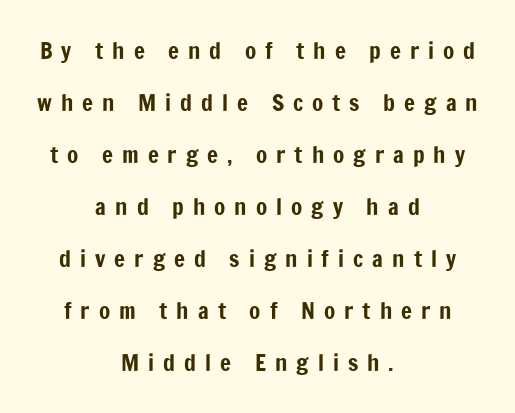
The image shows 23 px text type, upright; set centered, loose line spacing (2.26x), unusually wide letter spacing (+0.39 em), not underlined.
